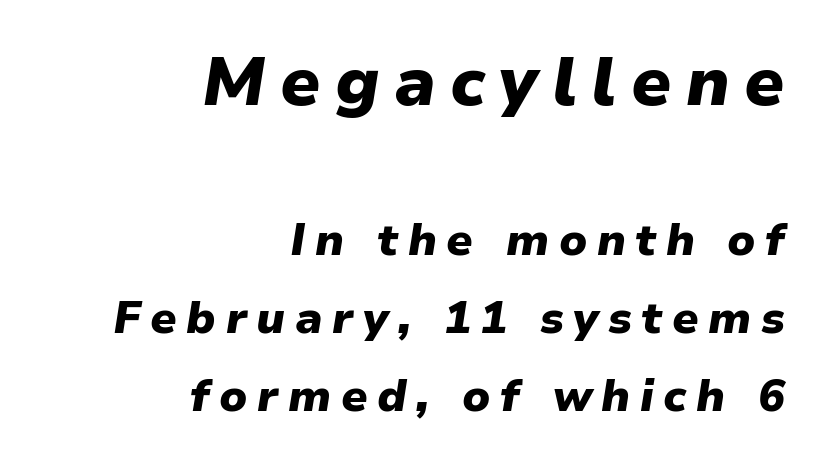
The image shows 68 px heavy type, italic (leaning right); set right-aligned, line spacing 1.74x, unusually wide letter spacing (+0.21 em), not underlined; the first (top) block is 1.51x larger; low stroke contrast and a medium x-height.
